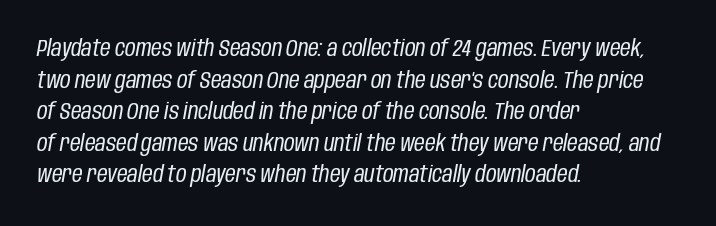
Q: Is the text bold? A: No.
Q: Is the text italic (slanted)? A: Yes, it leans right by about 10 degrees.
Q: Is the text underlined? A: No.
Q: How is the paragraph aligned? A: Left-aligned.
Q: Is the spacing between letters normal or unusually wide? A: Normal.
Q: Is the spacing between lines tight, normal or loose? A: Normal.
